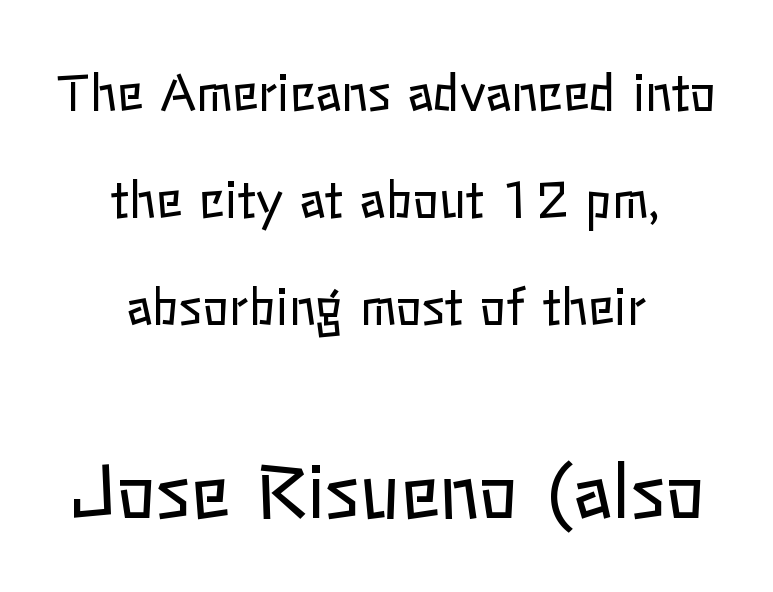
{"italic": "no", "bold": "no", "weight": "regular", "width": "normal", "stroke_contrast": "low", "x_height": "medium", "monospaced": "no", "underline": "no", "align": "center", "line_spacing": "loose", "line_spacing_ratio": 2.18, "letter_spacing": "normal", "letter_spacing_em": 0.0, "larger_block": "second", "size_ratio": 1.49, "glyph_px": 73}
